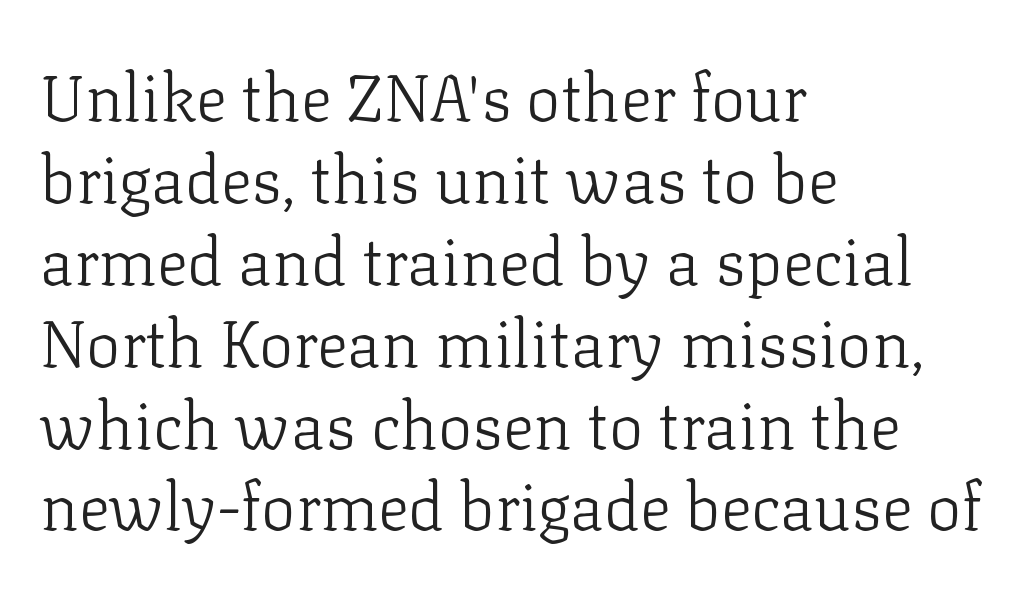
Q: Is the text bold? A: No.
Q: Is the text italic (slanted)? A: No, it is upright.
Q: Is the typeface a serif or a sans-serif typeface? A: Serif.
Q: Is the text underlined? A: No.
Q: How is the paragraph aligned? A: Left-aligned.
Q: Is the spacing between letters normal or unusually wide? A: Normal.
Q: Is the spacing between lines tight, normal or loose? A: Normal.
Q: Width (condensed, normal, or wide)? A: Normal.
Q: Stroke contrast? A: Low.
Q: x-height? A: Medium.
Q: Monospaced? A: No.
